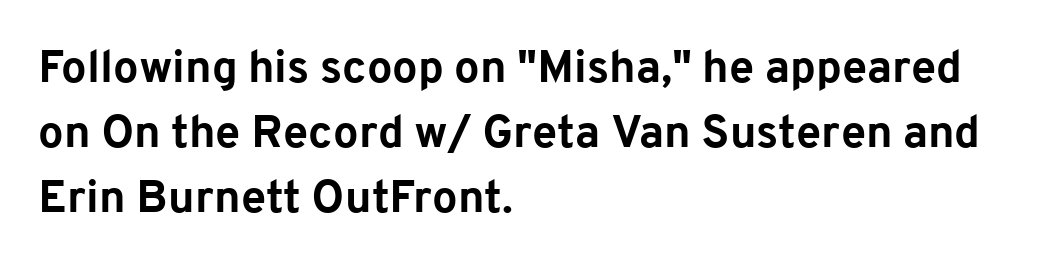
The image shows 45 px bold sans-serif type, upright; set left-aligned, normal line spacing (1.44x), normal letter spacing, not underlined; low stroke contrast and a medium x-height.
